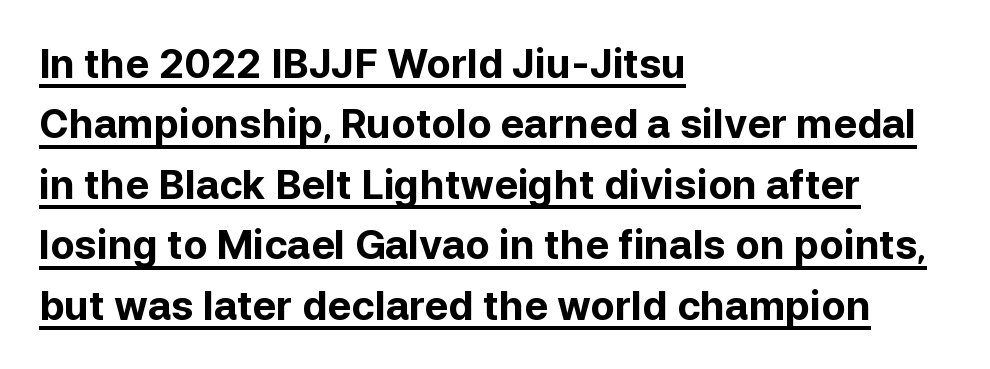
{"serif": "no", "italic": "no", "bold": "yes", "weight": "bold", "width": "normal", "stroke_contrast": "low", "x_height": "medium", "monospaced": "no", "underline": "yes", "align": "left", "line_spacing": "normal", "line_spacing_ratio": 1.51, "letter_spacing": "normal", "letter_spacing_em": 0.0, "glyph_px": 40}
